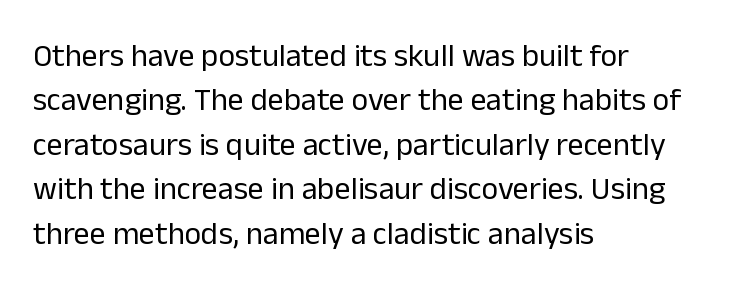
The image shows 32 px regular-weight sans-serif type, upright; set left-aligned, normal line spacing (1.39x), normal letter spacing, not underlined; low stroke contrast and a medium x-height.
